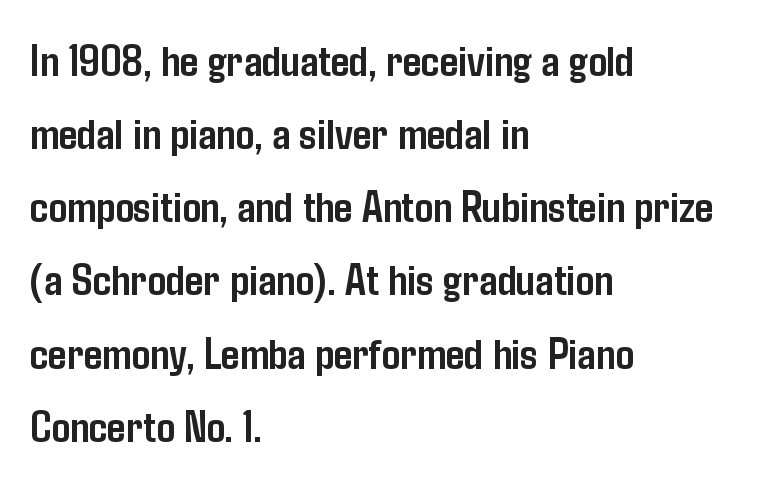
{"serif": "no", "italic": "no", "bold": "yes", "weight": "semibold", "width": "condensed", "stroke_contrast": "low", "x_height": "medium", "monospaced": "no", "underline": "no", "align": "left", "line_spacing": "normal", "line_spacing_ratio": 1.59, "letter_spacing": "normal", "letter_spacing_em": 0.0, "glyph_px": 46}
